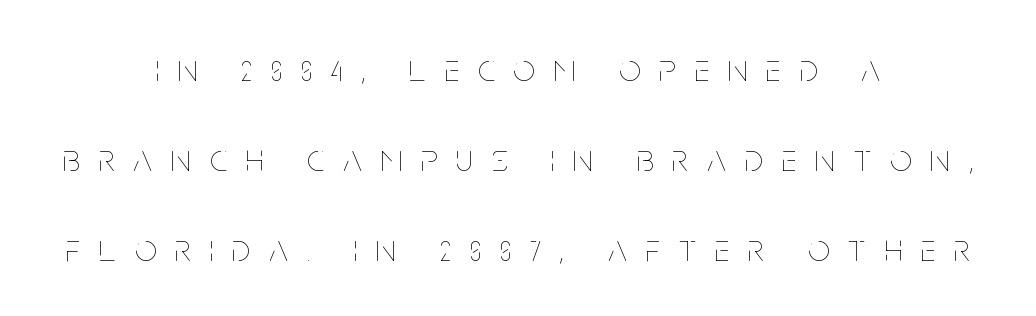
A typesetter would call this leading open, well beyond the default. The tracking reads as deliberately expanded to a designer's eye. The whitespace from short lines is split evenly between both sides. The typeface has the unassuming heft of standard copy or less.
